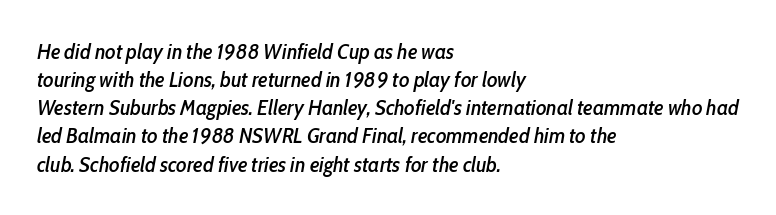
{"italic": "yes", "lean": "right", "slant_degrees": 10, "underline": "no", "align": "left", "line_spacing": "normal", "line_spacing_ratio": 1.28, "letter_spacing": "normal", "letter_spacing_em": 0.0, "glyph_px": 22}
